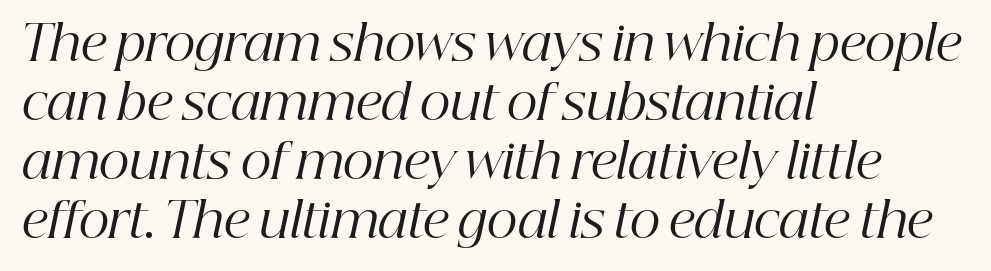
{"serif": "yes", "italic": "yes", "lean": "right", "slant_degrees": 12, "bold": "no", "weight": "regular", "width": "normal", "stroke_contrast": "high", "x_height": "medium", "monospaced": "no", "underline": "no", "align": "left", "line_spacing_ratio": 1.23, "letter_spacing": "normal", "letter_spacing_em": 0.0, "glyph_px": 48}
